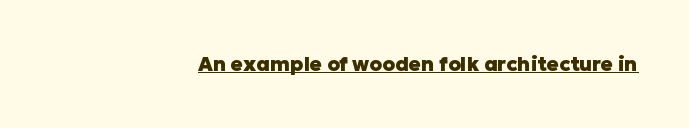
{"italic": "no", "bold": "yes", "underline": "yes", "align": "right", "letter_spacing": "normal", "letter_spacing_em": 0.0, "glyph_px": 20}
